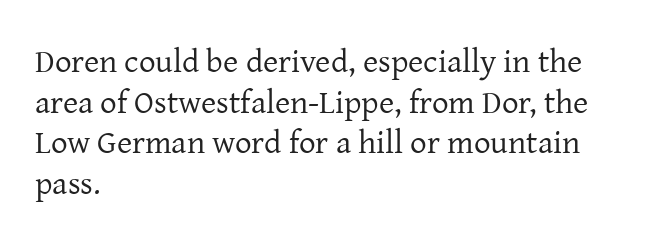
{"serif": "yes", "italic": "no", "bold": "no", "weight": "regular", "width": "normal", "stroke_contrast": "low", "x_height": "medium", "monospaced": "no", "underline": "no", "align": "left", "line_spacing_ratio": 1.23, "letter_spacing": "normal", "letter_spacing_em": 0.0, "glyph_px": 33}
